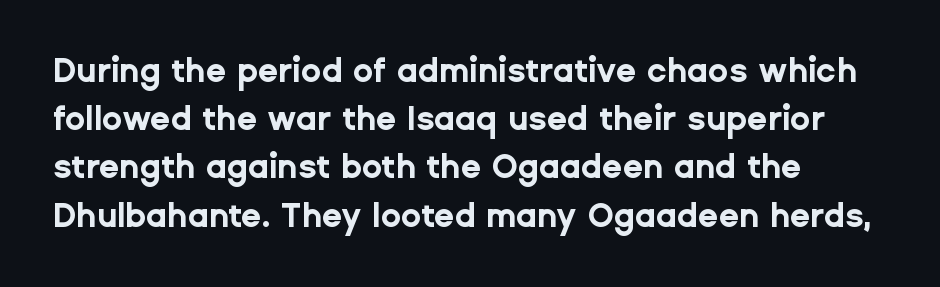
Q: Is the text bold? A: Yes.
Q: Is the text italic (slanted)? A: No, it is upright.
Q: Is the typeface a serif or a sans-serif typeface? A: Sans-serif.
Q: Is the text underlined? A: No.
Q: How is the paragraph aligned? A: Left-aligned.
Q: Is the spacing between letters normal or unusually wide? A: Normal.
Q: Is the spacing between lines tight, normal or loose? A: Normal.
Q: Width (condensed, normal, or wide)? A: Normal.
Q: Stroke contrast? A: Low.
Q: x-height? A: Medium.
Q: Monospaced? A: No.
